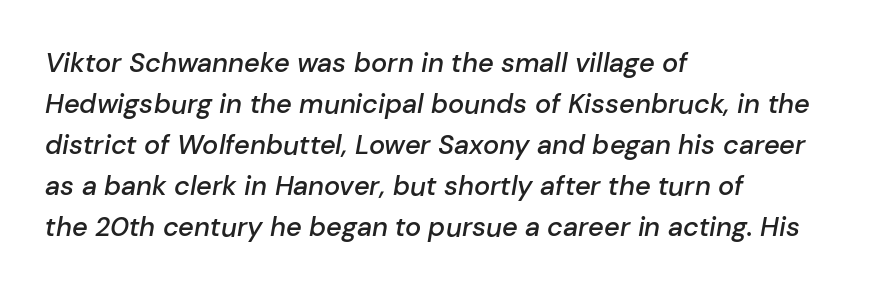
The image shows 27 px text type, italic (leaning right); set left-aligned, normal line spacing (1.52x), normal letter spacing, not underlined.
